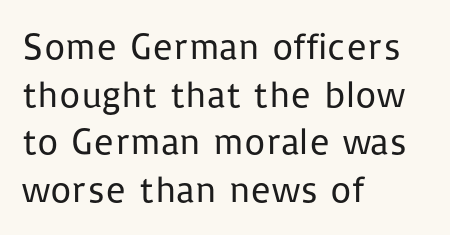
The image shows 37 px regular-weight sans-serif type, upright; set left-aligned, normal line spacing (1.29x), normal letter spacing, not underlined; low stroke contrast and a medium x-height.
